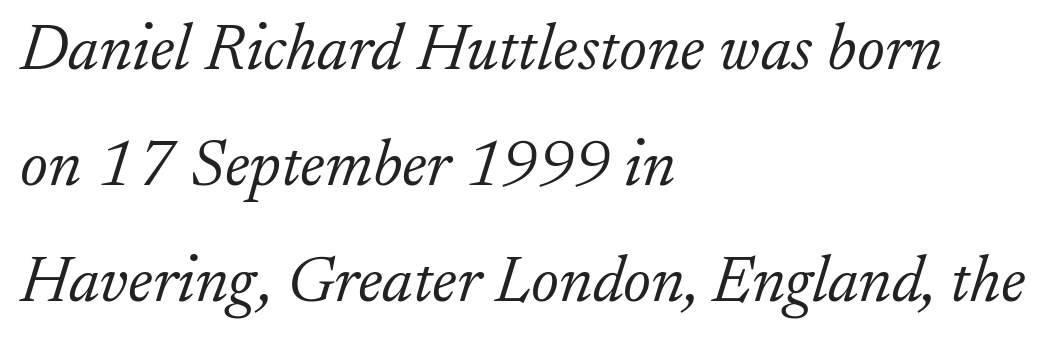
These lines keep a tight, regular rhythm from letter to letter. Each line starts at the same left margin while the right side varies. Are there feet on the stems? There are — it's a serif. The strokes are not fattened; the text isn't bold. The rendering applies a slant to the glyphs.
